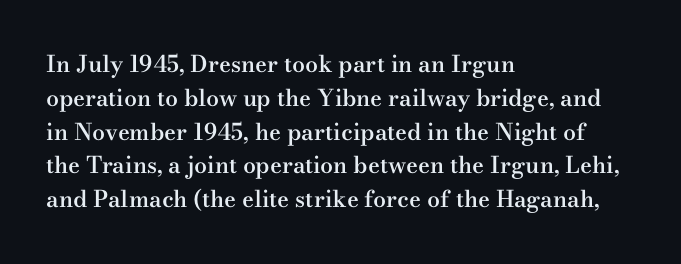
The image shows 23 px text type, upright; set left-aligned, normal line spacing (1.47x), normal letter spacing, not underlined.
